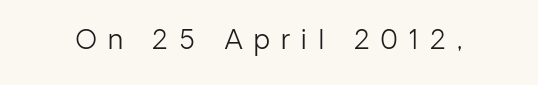
{"italic": "no", "bold": "no", "underline": "no", "letter_spacing": "wide", "letter_spacing_em": 0.43, "glyph_px": 26}
